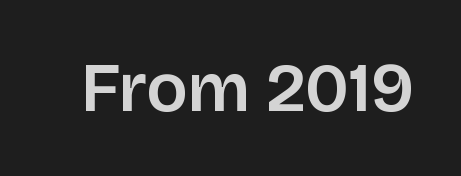
Q: Is the text italic (slanted)? A: No, it is upright.
Q: Is the typeface a serif or a sans-serif typeface? A: Sans-serif.
Q: Is the text underlined? A: No.
Q: Is the spacing between letters normal or unusually wide? A: Normal.
Q: Width (condensed, normal, or wide)? A: Normal.
Q: Stroke contrast? A: Low.
Q: x-height? A: Large.
Q: Monospaced? A: No.
